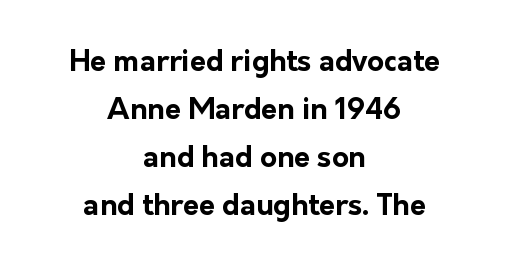
Q: Is the text bold? A: Yes.
Q: Is the text italic (slanted)? A: No, it is upright.
Q: Is the typeface a serif or a sans-serif typeface? A: Sans-serif.
Q: Is the text underlined? A: No.
Q: How is the paragraph aligned? A: Centered.
Q: Is the spacing between letters normal or unusually wide? A: Normal.
Q: Is the spacing between lines tight, normal or loose? A: Normal.
Q: Width (condensed, normal, or wide)? A: Normal.
Q: Stroke contrast? A: Low.
Q: x-height? A: Medium.
Q: Monospaced? A: No.
